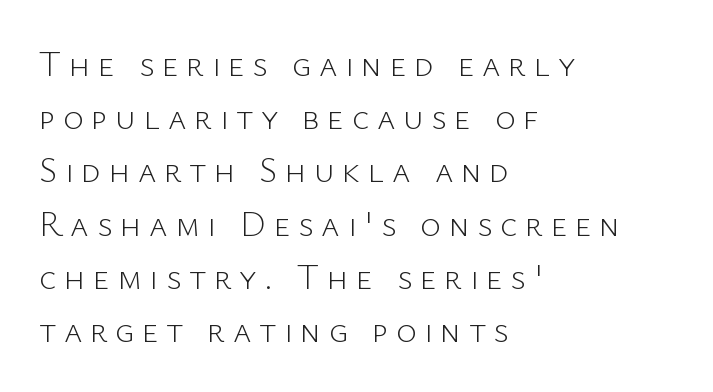
Interline gaps are of average width in this sample. The gap between lines stays unmarked. These lines are rendered in a variable-pitch font. Every stem runs plumb, perpendicular to the baseline. If you drew a ruler down the left edge, every line would touch it. Students, note that the glyphs here are deliberately spaced far apart.
